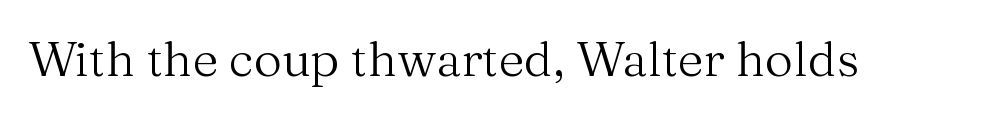
The image shows 49 px regular-weight serif type, upright; set normal letter spacing, not underlined; medium stroke contrast and a medium x-height.
